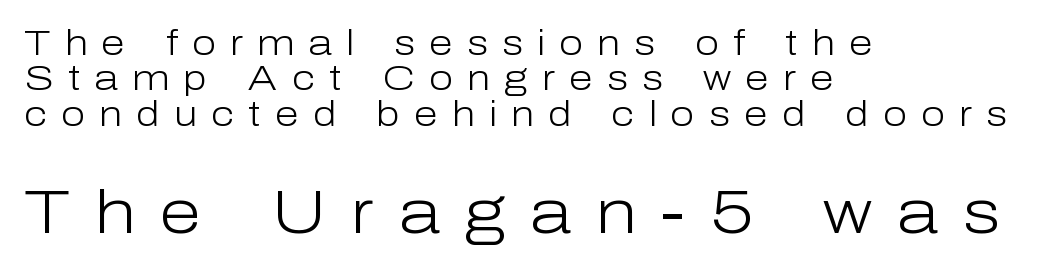
{"serif": "no", "italic": "no", "bold": "no", "weight": "light", "width": "normal", "stroke_contrast": "low", "x_height": "medium", "monospaced": "no", "underline": "no", "align": "left", "line_spacing": "tight", "line_spacing_ratio": 1.01, "letter_spacing": "wide", "letter_spacing_em": 0.4, "larger_block": "second", "size_ratio": 1.74, "glyph_px": 61}
